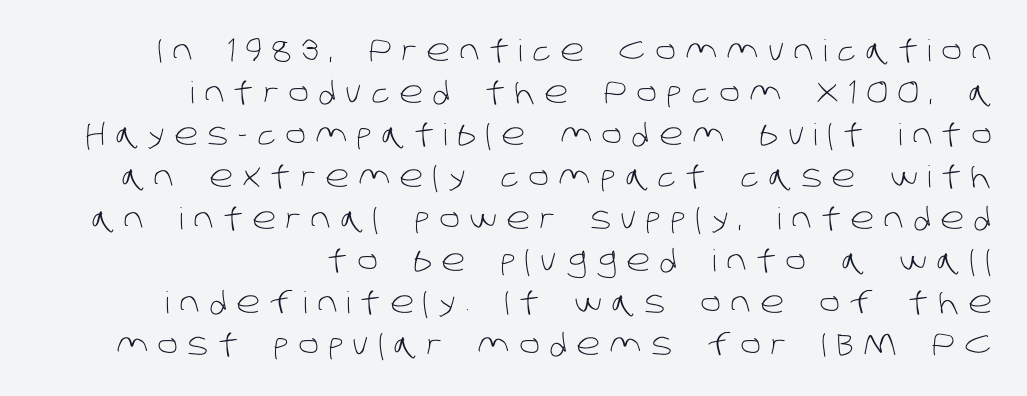
The image shows 30 px light sans-serif type; set right-aligned, normal line spacing (1.4x), unusually wide letter spacing (+0.32 em), not underlined; low stroke contrast and a large x-height.
